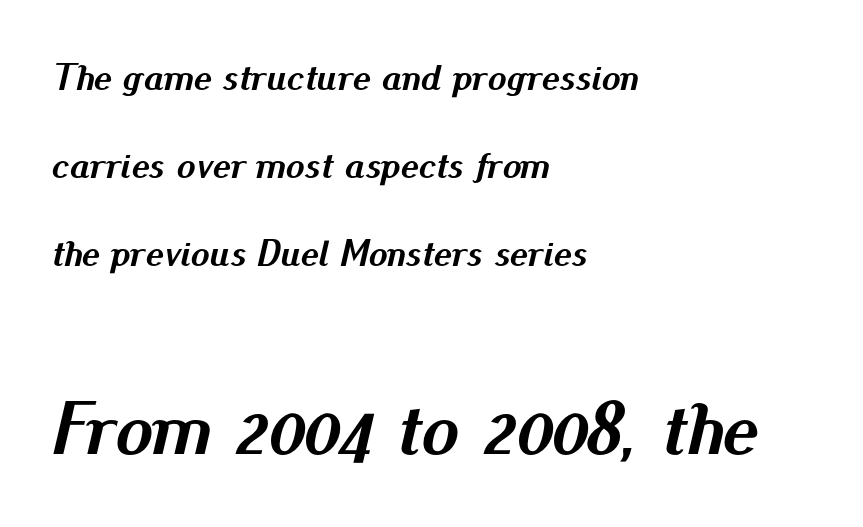
The image shows 76 px semibold type, italic (leaning right); set left-aligned, loose line spacing (2.32x), normal letter spacing, not underlined; the second (bottom) block is 2.0x larger; medium stroke contrast and a small x-height.
